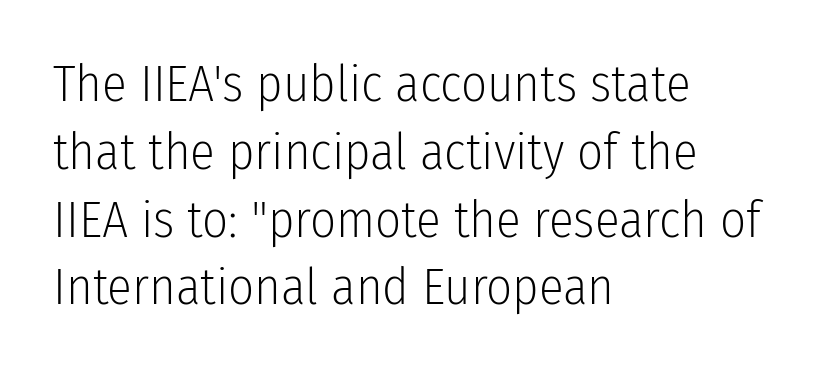
{"serif": "no", "italic": "no", "bold": "no", "weight": "light", "width": "condensed", "stroke_contrast": "low", "x_height": "medium", "monospaced": "no", "underline": "no", "align": "left", "line_spacing": "normal", "line_spacing_ratio": 1.33, "letter_spacing": "normal", "letter_spacing_em": 0.0, "glyph_px": 51}
